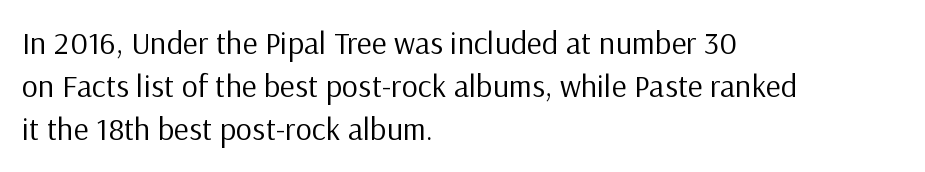
Bold? No — there's no thickening of the strokes. A normal amount of white space separates one row of letters from the next. Examine the stroke ends and you'll find no serifs. Descenders are the only things crossing below the line. Is this a fixed-width face? No — the glyphs have proportional, varying widths. You can tell it's not italic because the verticals are truly vertical.
